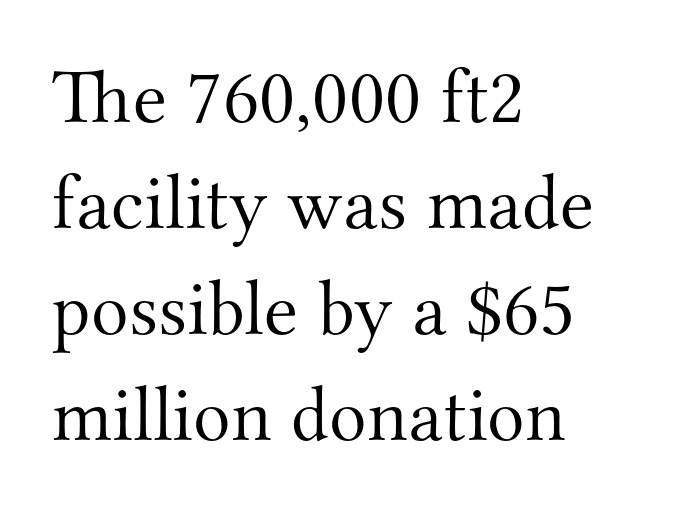
The image shows 78 px light serif type, upright; set left-aligned, normal line spacing (1.36x), normal letter spacing, not underlined; medium stroke contrast and a small x-height.
